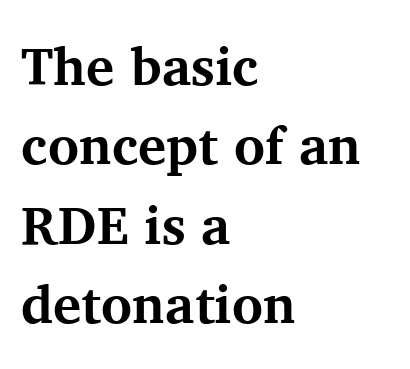
This is heavy type, rendered in bold. Baseline-to-baseline distance is the conventional proportion of letter height. Check under the words: just untouched page. These lines are set flush left with a ragged right edge. The face used here is proportionally spaced, like ordinary book or web type. Characters remain perfectly vertical along every line.
